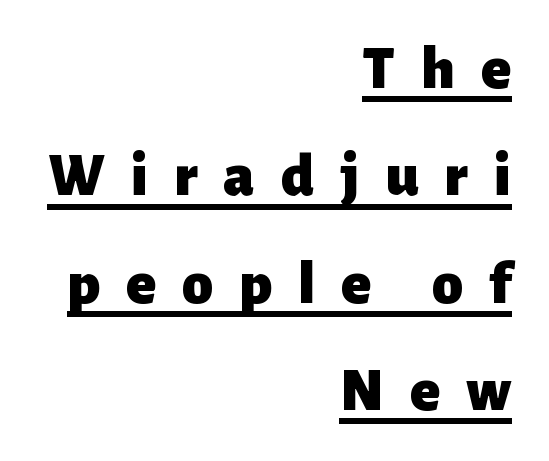
Q: Is the text bold? A: Yes.
Q: Is the text italic (slanted)? A: No, it is upright.
Q: Is the typeface a serif or a sans-serif typeface? A: Sans-serif.
Q: Is the text underlined? A: Yes.
Q: How is the paragraph aligned? A: Right-aligned.
Q: Is the spacing between letters normal or unusually wide? A: Unusually wide.
Q: Width (condensed, normal, or wide)? A: Normal.
Q: Stroke contrast? A: Low.
Q: x-height? A: Medium.
Q: Monospaced? A: No.
